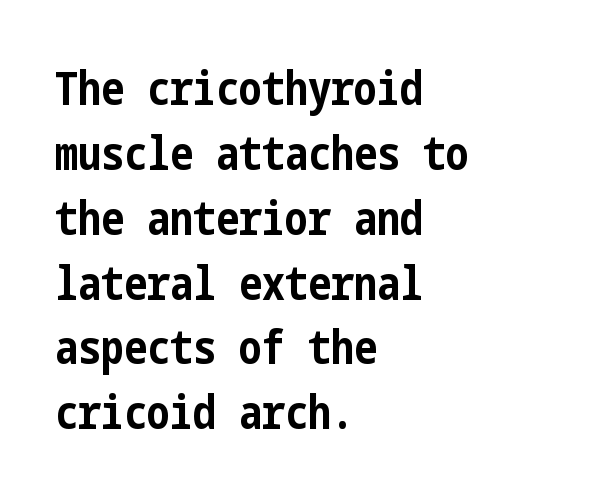
Q: Is the text bold? A: Yes.
Q: Is the text italic (slanted)? A: No, it is upright.
Q: Is the typeface a serif or a sans-serif typeface? A: Sans-serif.
Q: Is the text underlined? A: No.
Q: How is the paragraph aligned? A: Left-aligned.
Q: Is the spacing between letters normal or unusually wide? A: Normal.
Q: Is the spacing between lines tight, normal or loose? A: Normal.
Q: Width (condensed, normal, or wide)? A: Condensed.
Q: Stroke contrast? A: Low.
Q: x-height? A: Medium.
